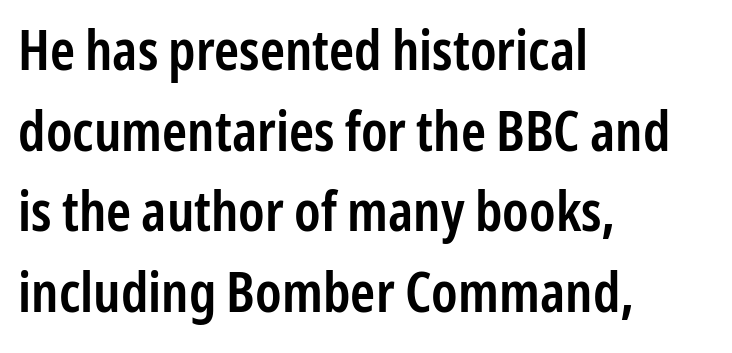
Q: Is the text bold? A: Semi-bold.
Q: Is the text italic (slanted)? A: No, it is upright.
Q: Is the typeface a serif or a sans-serif typeface? A: Sans-serif.
Q: Is the text underlined? A: No.
Q: How is the paragraph aligned? A: Left-aligned.
Q: Is the spacing between letters normal or unusually wide? A: Normal.
Q: Is the spacing between lines tight, normal or loose? A: Normal.
Q: Width (condensed, normal, or wide)? A: Condensed.
Q: Stroke contrast? A: Low.
Q: x-height? A: Medium.
Q: Monospaced? A: No.
